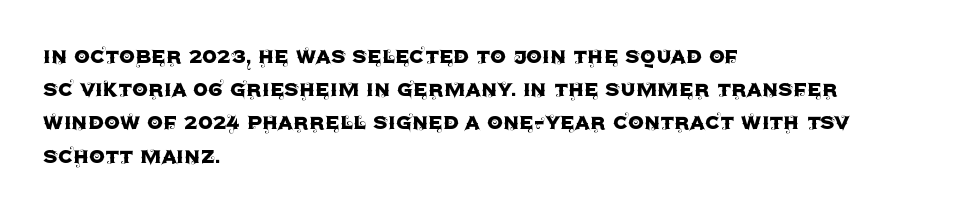
The image shows 25 px text type, upright; set left-aligned, normal line spacing (1.33x), normal letter spacing, not underlined.
